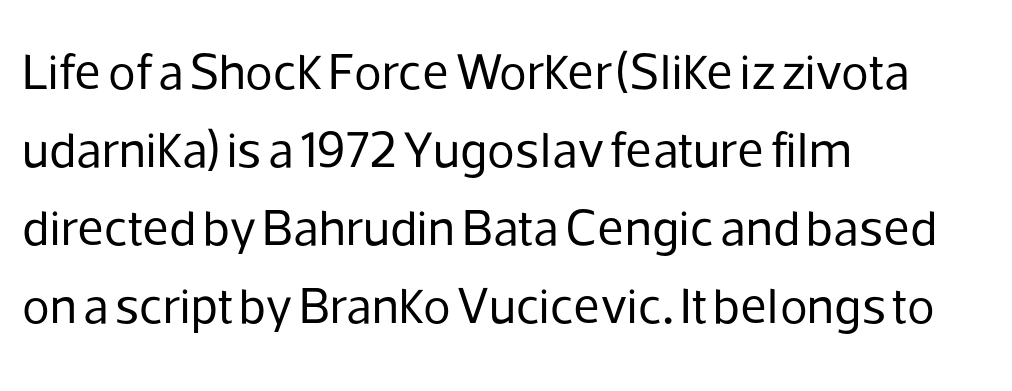
{"serif": "no", "italic": "no", "bold": "no", "weight": "regular", "width": "normal", "stroke_contrast": "low", "x_height": "medium", "monospaced": "no", "underline": "no", "align": "left", "line_spacing": "normal", "line_spacing_ratio": 1.53, "letter_spacing": "normal", "letter_spacing_em": 0.0, "glyph_px": 51}
